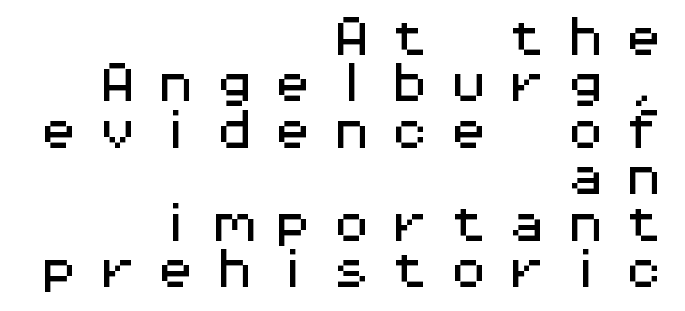
The image shows 43 px wide sans-serif type, upright, monospaced; set right-aligned, tight line spacing (1.08x), unusually wide letter spacing (+0.36 em), not underlined; medium stroke contrast and a medium x-height.
